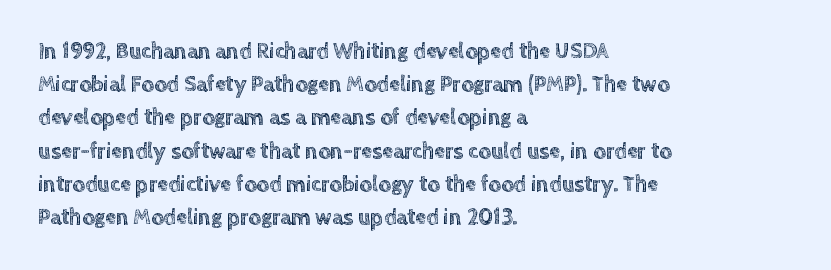
Q: Is the text italic (slanted)? A: No, it is upright.
Q: Is the text underlined? A: No.
Q: How is the paragraph aligned? A: Left-aligned.
Q: Is the spacing between letters normal or unusually wide? A: Normal.
Q: Is the spacing between lines tight, normal or loose? A: Normal.
